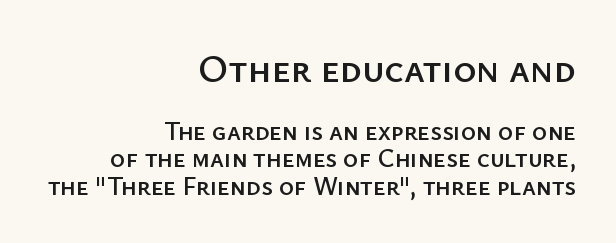
Q: Is the text italic (slanted)? A: No, it is upright.
Q: Is the typeface a serif or a sans-serif typeface? A: Sans-serif.
Q: Is the text underlined? A: No.
Q: How is the paragraph aligned? A: Right-aligned.
Q: Is the spacing between letters normal or unusually wide? A: Normal.
Q: Is the spacing between lines tight, normal or loose? A: Tight.
Q: Which block of text is set in a larger size, the first (top) or the second (bottom)? A: The first (top) one.
Q: Width (condensed, normal, or wide)? A: Normal.
Q: Stroke contrast? A: Low.
Q: x-height? A: Medium.
Q: Monospaced? A: No.
